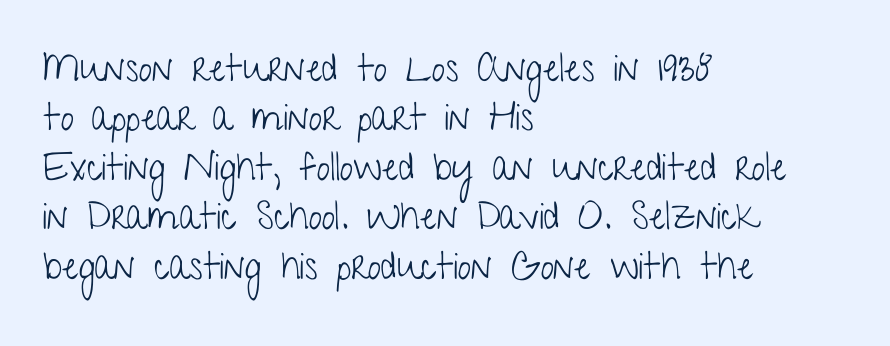
The image shows 38 px light, condensed sans-serif type, upright; set left-aligned, normal line spacing (1.3x), normal letter spacing, not underlined; low stroke contrast and a medium x-height.
